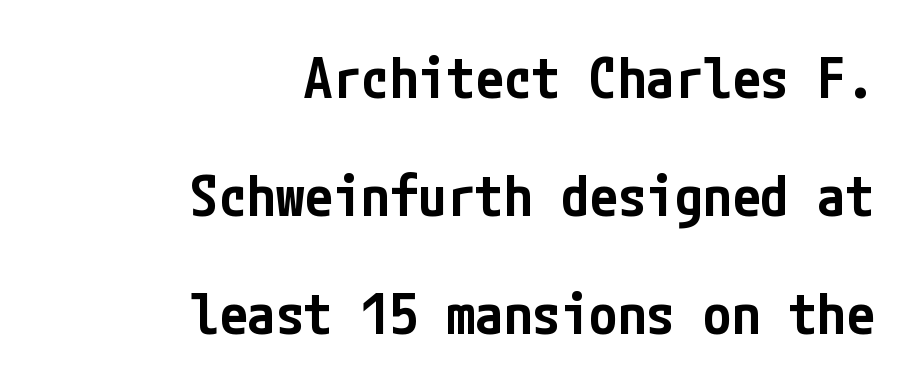
{"serif": "no", "italic": "no", "bold": "semi", "weight": "semibold", "width": "condensed", "stroke_contrast": "low", "x_height": "medium", "underline": "no", "align": "right", "line_spacing": "loose", "line_spacing_ratio": 2.07, "letter_spacing": "normal", "letter_spacing_em": 0.0, "glyph_px": 57}
